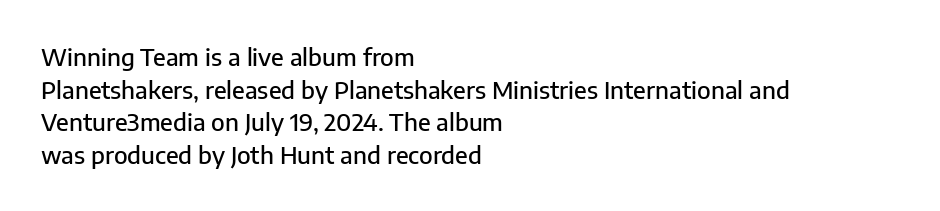
{"italic": "no", "underline": "no", "align": "left", "line_spacing": "normal", "line_spacing_ratio": 1.36, "letter_spacing": "normal", "letter_spacing_em": 0.0, "glyph_px": 24}
